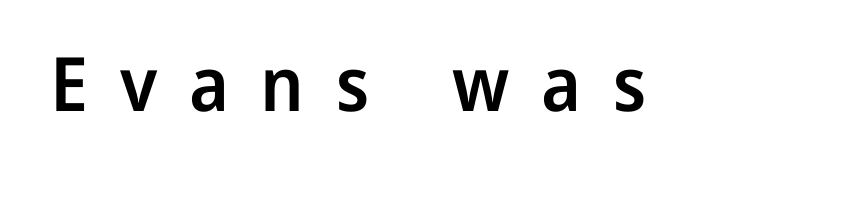
Spacing verdict: proportional, widths tailored to each character. Unlike a traditional serif, this face leaves its strokes unadorned. A fair bit of extra ink — the face is semibold, not bold. Short note: letters widely spaced.
